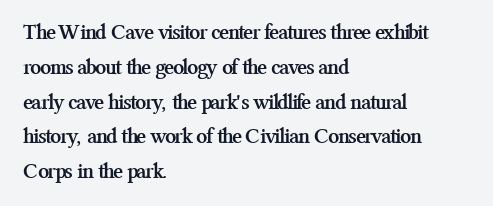
Q: Is the text bold? A: Yes.
Q: Is the text italic (slanted)? A: No, it is upright.
Q: Is the text underlined? A: No.
Q: How is the paragraph aligned? A: Left-aligned.
Q: Is the spacing between letters normal or unusually wide? A: Normal.
Q: Is the spacing between lines tight, normal or loose? A: Normal.
